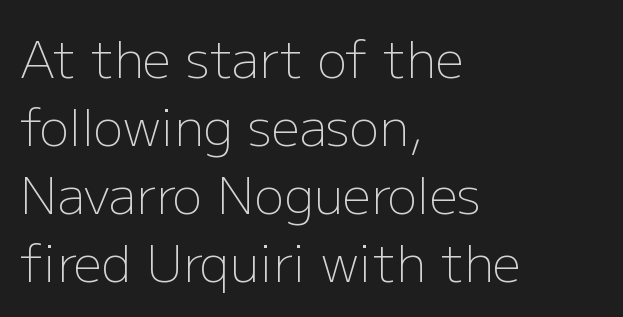
{"serif": "no", "italic": "no", "bold": "no", "weight": "light", "width": "normal", "stroke_contrast": "low", "x_height": "medium", "monospaced": "no", "underline": "no", "align": "left", "line_spacing": "normal", "line_spacing_ratio": 1.36, "letter_spacing": "normal", "letter_spacing_em": 0.0, "glyph_px": 50}
